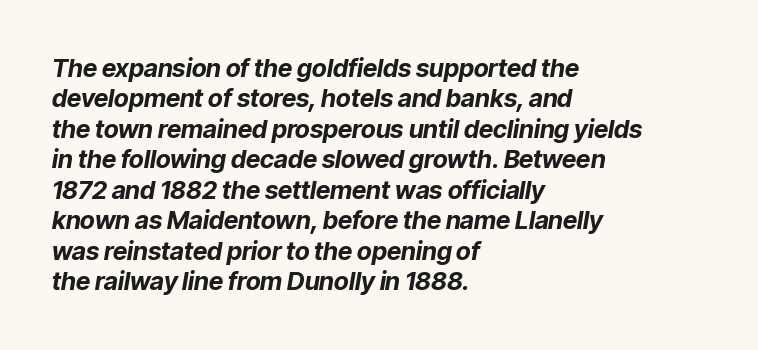
{"italic": "yes", "lean": "right", "slant_degrees": 9, "bold": "yes", "underline": "no", "align": "left", "line_spacing_ratio": 1.22, "letter_spacing": "normal", "letter_spacing_em": 0.0, "glyph_px": 25}
